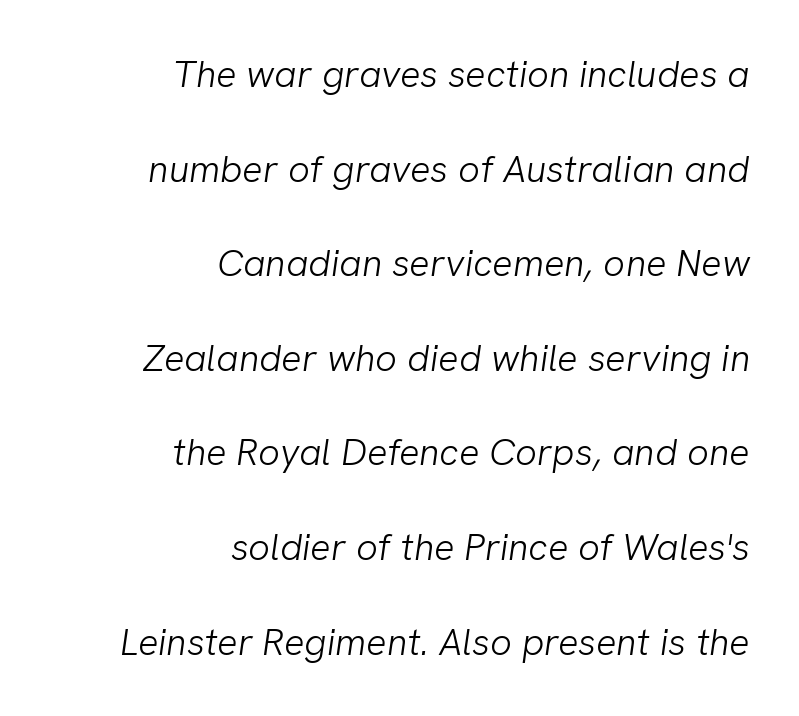
Spacing verdict: proportional, widths tailored to each character. The area under the type is left untouched. Serif or sans? Sans — the stroke terminals are bare. Caption: multi-line text, flush right, ragged left. Bold? No — there's no thickening of the strokes.
